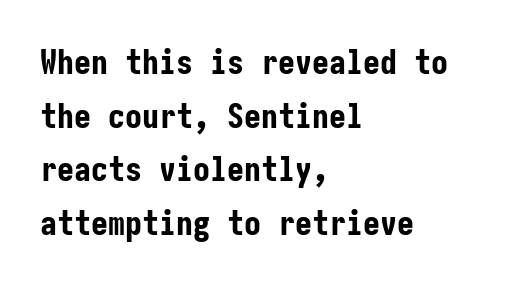
{"serif": "no", "italic": "no", "bold": "yes", "weight": "bold", "width": "condensed", "stroke_contrast": "low", "x_height": "medium", "underline": "no", "align": "left", "line_spacing": "normal", "line_spacing_ratio": 1.58, "letter_spacing": "normal", "letter_spacing_em": 0.0, "glyph_px": 34}
